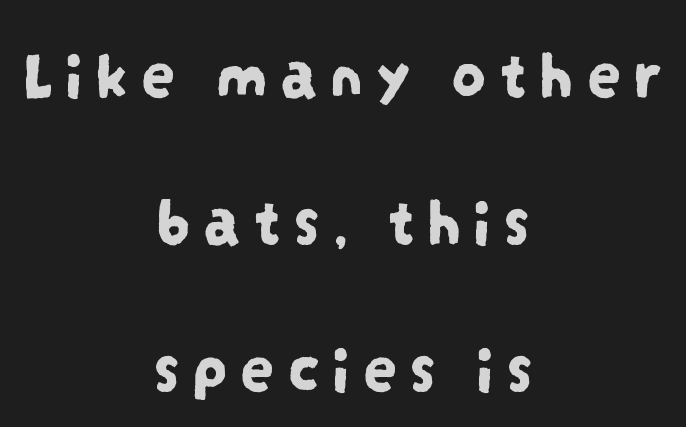
The image shows 69 px condensed sans-serif type; set centered, loose line spacing (2.13x), not underlined; low stroke contrast and a large x-height.
